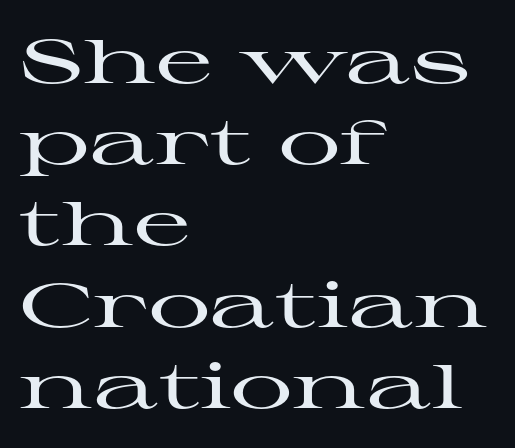
{"serif": "yes", "italic": "no", "width": "wide", "stroke_contrast": "high", "x_height": "medium", "monospaced": "no", "underline": "no", "align": "left", "line_spacing": "normal", "line_spacing_ratio": 1.31, "letter_spacing": "normal", "letter_spacing_em": 0.0, "glyph_px": 62}
